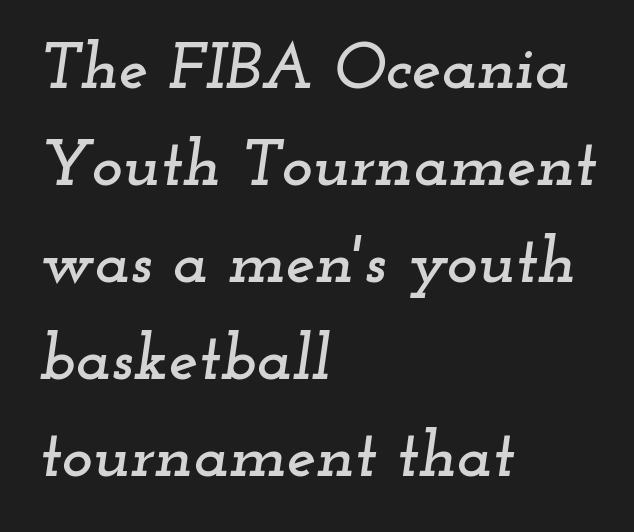
Q: Is the text italic (slanted)? A: Yes, it leans right by about 12 degrees.
Q: Is the typeface a serif or a sans-serif typeface? A: Serif.
Q: Is the text underlined? A: No.
Q: How is the paragraph aligned? A: Left-aligned.
Q: Is the spacing between letters normal or unusually wide? A: Normal.
Q: Is the spacing between lines tight, normal or loose? A: Normal.
Q: Width (condensed, normal, or wide)? A: Wide.
Q: Stroke contrast? A: Low.
Q: x-height? A: Small.
Q: Monospaced? A: No.
